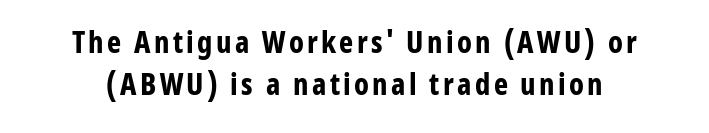
The image shows 30 px bold, condensed sans-serif type, upright; set normal line spacing (1.4x), not underlined; low stroke contrast and a medium x-height.
